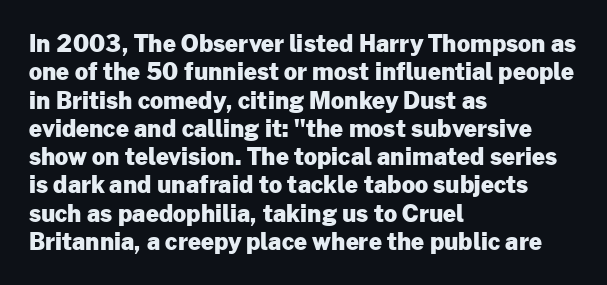
Plain, unruled lines of type. Heft: maximum for text — a bold. The tracking reads as untouched default to a designer's eye. Nope, not italic — everything's standing straight.
